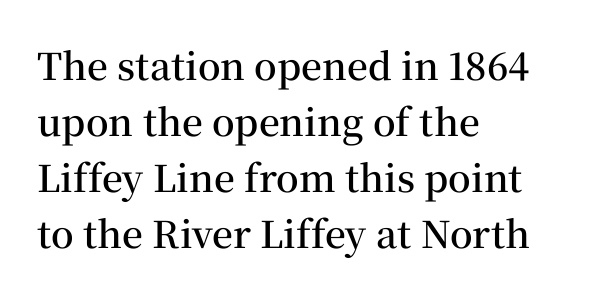
Q: Is the text bold? A: Semi-bold.
Q: Is the text italic (slanted)? A: No, it is upright.
Q: Is the typeface a serif or a sans-serif typeface? A: Serif.
Q: Is the text underlined? A: No.
Q: How is the paragraph aligned? A: Left-aligned.
Q: Is the spacing between letters normal or unusually wide? A: Normal.
Q: Is the spacing between lines tight, normal or loose? A: Normal.
Q: Width (condensed, normal, or wide)? A: Normal.
Q: Stroke contrast? A: Medium.
Q: x-height? A: Medium.
Q: Monospaced? A: No.
